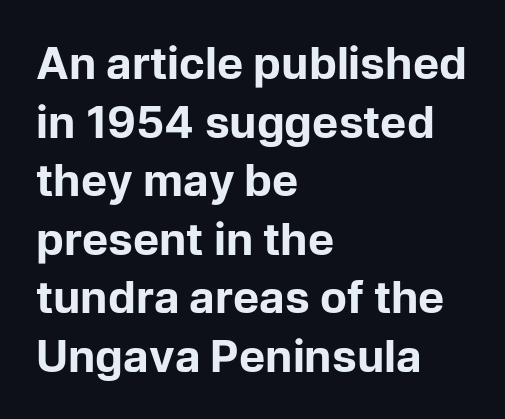
The image shows 44 px bold sans-serif type, upright; set left-aligned, normal line spacing (1.33x), normal letter spacing, not underlined; low stroke contrast and a medium x-height.
